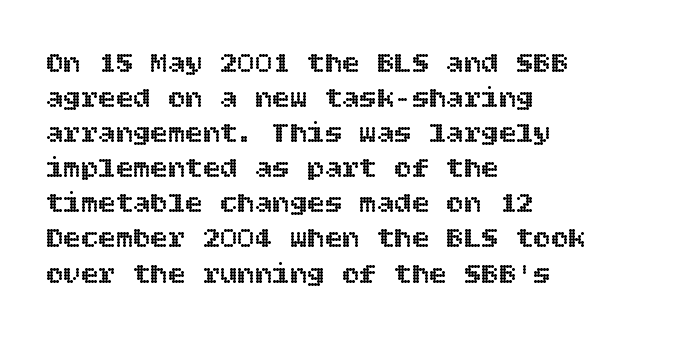
The rendering keeps characters at their native spacing. The letters stand straight up with perfectly vertical stems. Only glyphs here, with clear space below each row. The rag falls on the right side of this text block.
